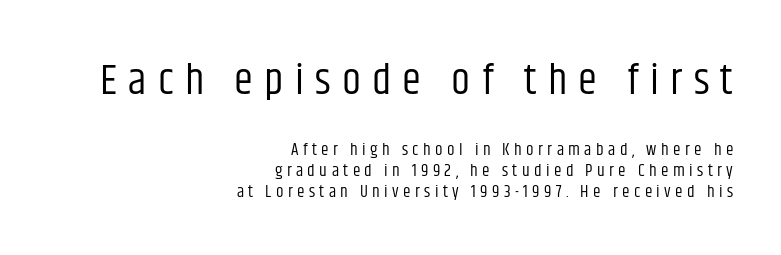
{"serif": "no", "italic": "no", "bold": "no", "weight": "regular", "width": "condensed", "stroke_contrast": "low", "x_height": "large", "monospaced": "no", "underline": "no", "align": "right", "line_spacing": "normal", "line_spacing_ratio": 1.26, "letter_spacing": "wide", "letter_spacing_em": 0.26, "larger_block": "first", "size_ratio": 2.53, "glyph_px": 43}
